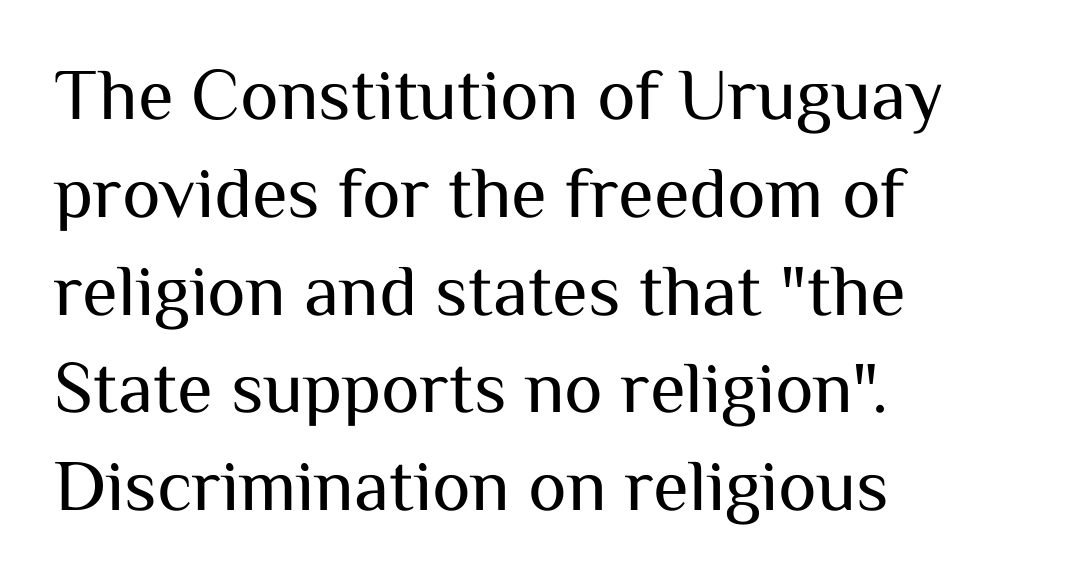
Q: Is the text bold? A: No.
Q: Is the text italic (slanted)? A: No, it is upright.
Q: Is the typeface a serif or a sans-serif typeface? A: Sans-serif.
Q: Is the text underlined? A: No.
Q: How is the paragraph aligned? A: Left-aligned.
Q: Is the spacing between letters normal or unusually wide? A: Normal.
Q: Is the spacing between lines tight, normal or loose? A: Normal.
Q: Width (condensed, normal, or wide)? A: Normal.
Q: Stroke contrast? A: Medium.
Q: x-height? A: Medium.
Q: Monospaced? A: No.
